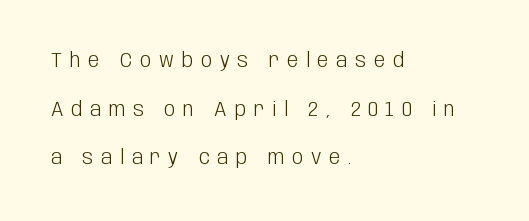
The image shows 20 px text type, upright; set left-aligned, loose line spacing (2.43x), unusually wide letter spacing (+0.39 em), not underlined.
